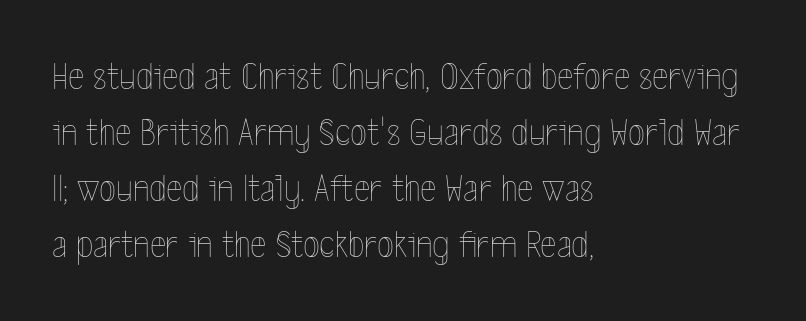
Q: Is the text bold? A: No.
Q: Is the text italic (slanted)? A: No, it is upright.
Q: Is the text underlined? A: No.
Q: How is the paragraph aligned? A: Left-aligned.
Q: Is the spacing between letters normal or unusually wide? A: Normal.
Q: Is the spacing between lines tight, normal or loose? A: Normal.
Q: Width (condensed, normal, or wide)? A: Condensed.
Q: x-height? A: Medium.
Q: Monospaced? A: No.
